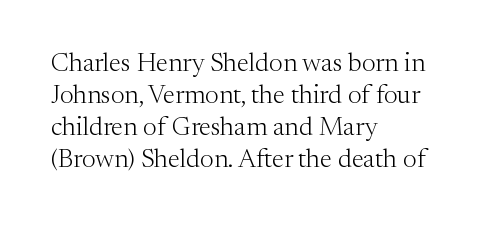
The image shows 26 px text type, upright; set left-aligned, line spacing 1.23x, normal letter spacing, not underlined.
